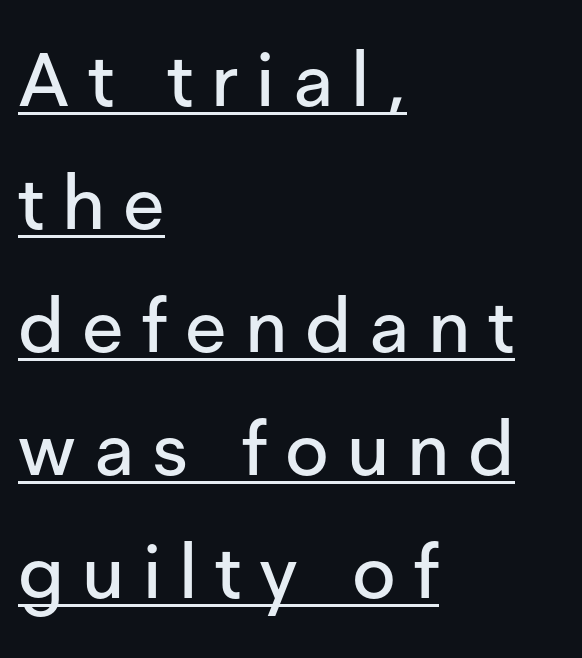
Q: Is the text italic (slanted)? A: No, it is upright.
Q: Is the typeface a serif or a sans-serif typeface? A: Sans-serif.
Q: Is the text underlined? A: Yes.
Q: How is the paragraph aligned? A: Left-aligned.
Q: Is the spacing between letters normal or unusually wide? A: Unusually wide.
Q: Is the spacing between lines tight, normal or loose? A: Normal.
Q: Width (condensed, normal, or wide)? A: Normal.
Q: Stroke contrast? A: Low.
Q: x-height? A: Medium.
Q: Monospaced? A: No.
